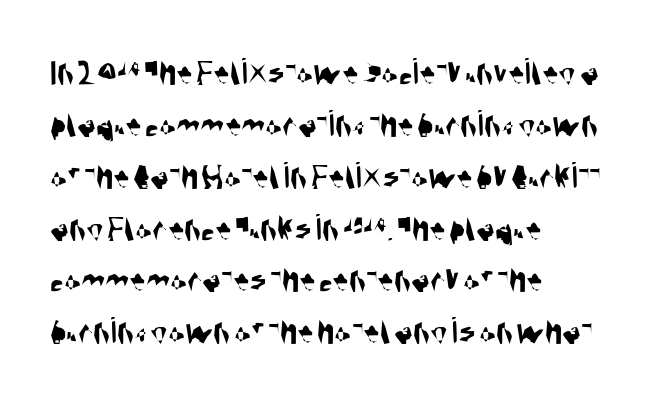
The image shows 39 px condensed sans-serif type; set left-aligned, normal line spacing (1.33x), normal letter spacing, not underlined; medium stroke contrast and a large x-height.
